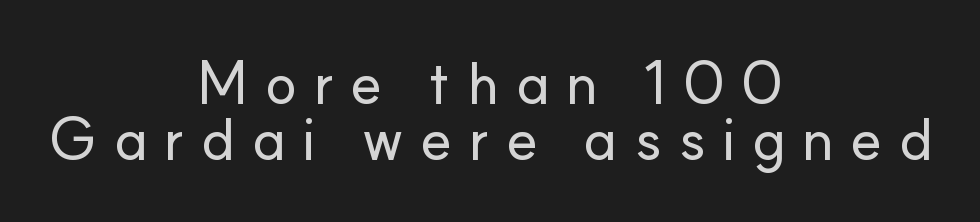
Horizontally, the lines are justified to the midpoint only. The string is rendered with underlining switched off. Characters follow at a spacing far wider than the type designer built in. Here the designer chose a conventional face with non-uniform glyph widths. Rendered with straight, roman letterforms.
